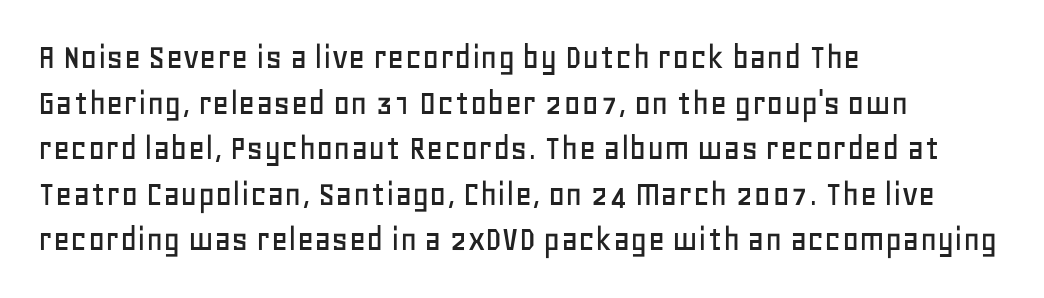
{"serif": "no", "italic": "no", "width": "normal", "stroke_contrast": "low", "x_height": "large", "monospaced": "no", "underline": "no", "align": "left", "line_spacing_ratio": 1.23, "letter_spacing": "normal", "letter_spacing_em": 0.0, "glyph_px": 37}
